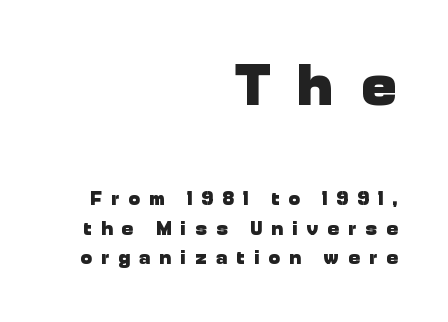
The image shows 58 px heavy sans-serif type, upright; set right-aligned, normal line spacing (1.55x), unusually wide letter spacing (+0.5 em), not underlined; the first (top) block is 3.05x larger; low stroke contrast and a medium x-height.
